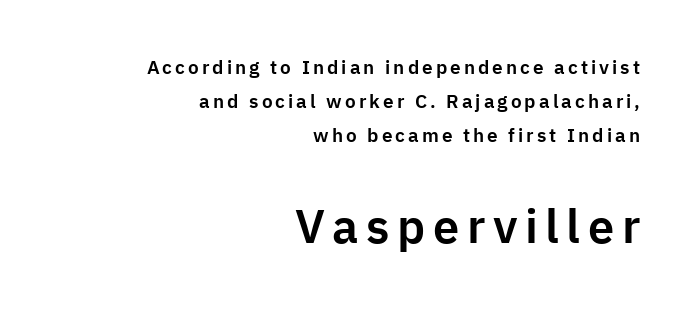
Between these two stacked blocks, the lower one wins on size. The face used here is proportionally spaced, like ordinary book or web type. Just letters on the line, the space beneath them empty. Posture: vertical. Reading down the block, your eye finds every line finishing at a fixed right position.
